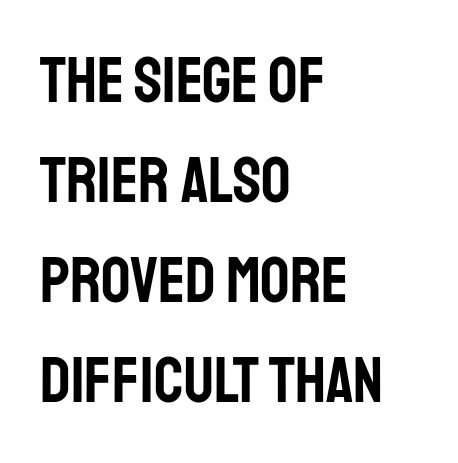
Q: Is the text italic (slanted)? A: No, it is upright.
Q: Is the typeface a serif or a sans-serif typeface? A: Sans-serif.
Q: Is the text underlined? A: No.
Q: How is the paragraph aligned? A: Left-aligned.
Q: Is the spacing between letters normal or unusually wide? A: Normal.
Q: Is the spacing between lines tight, normal or loose? A: Normal.
Q: Width (condensed, normal, or wide)? A: Condensed.
Q: Stroke contrast? A: Low.
Q: x-height? A: Large.
Q: Monospaced? A: No.
